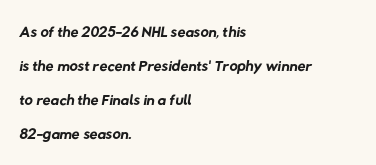
Q: Is the text bold? A: No.
Q: Is the text underlined? A: No.
Q: How is the paragraph aligned? A: Left-aligned.
Q: Is the spacing between letters normal or unusually wide? A: Normal.
Q: Is the spacing between lines tight, normal or loose? A: Normal.
